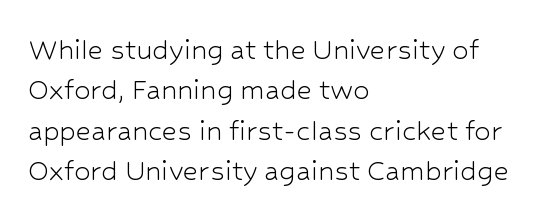
Q: Is the text bold? A: No.
Q: Is the text italic (slanted)? A: No, it is upright.
Q: Is the typeface a serif or a sans-serif typeface? A: Sans-serif.
Q: Is the text underlined? A: No.
Q: How is the paragraph aligned? A: Left-aligned.
Q: Is the spacing between letters normal or unusually wide? A: Normal.
Q: Width (condensed, normal, or wide)? A: Normal.
Q: Stroke contrast? A: Low.
Q: x-height? A: Medium.
Q: Monospaced? A: No.
